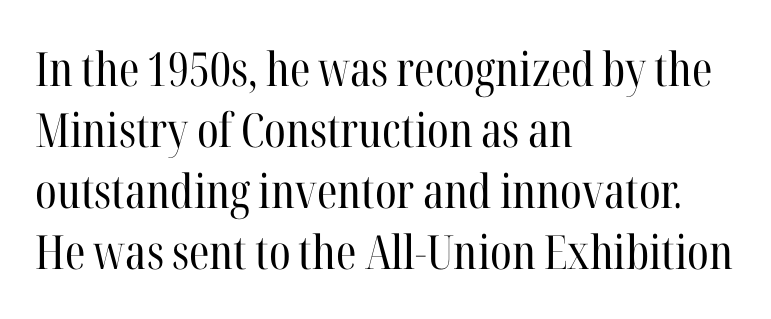
A classic flush-left, rag-right setting is used for this passage. On a weight scale, this lands at 450 or below. Regarding serifs, this sample has them. When letters stand straight like this, we call the style roman or upright. Descenders hang freely into open space. The line texture is even and compact thanks to regular tracking.
